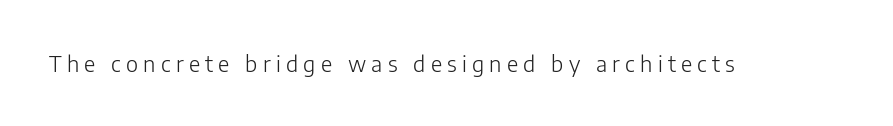
{"italic": "no", "bold": "no", "underline": "no", "letter_spacing": "wide", "letter_spacing_em": 0.24, "glyph_px": 22}
